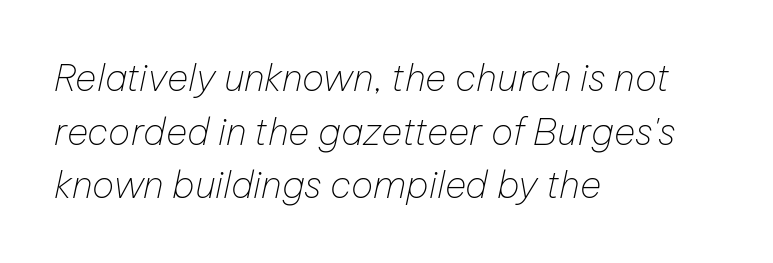
Italic? Definitely — the glyphs are oblique. Each line starts at the same left margin while the right side varies. Here the designer chose a conventional face with non-uniform glyph widths. This rendering features lettering with no underline. On a weight scale, this lands at 450 or below. Vertical spacing — default.
